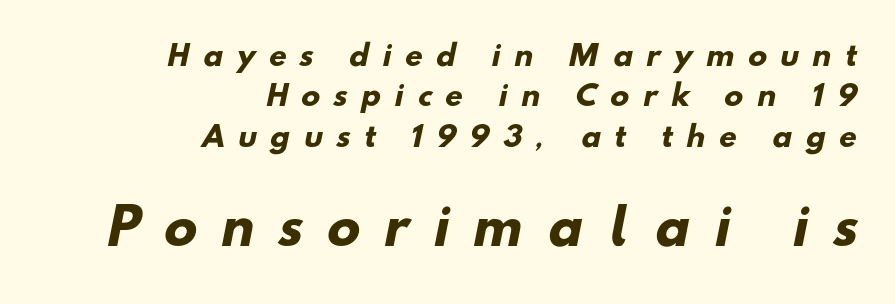
Its strokes are broad and dark, the hallmark of bold type. Casual observation: everything's shoved over to the right. Compare the two chunks: the lower has the greater cap height. Looks like regular typesetting: each glyph gets only the width it needs. Someone cranked the tracking dial way up on this one.
